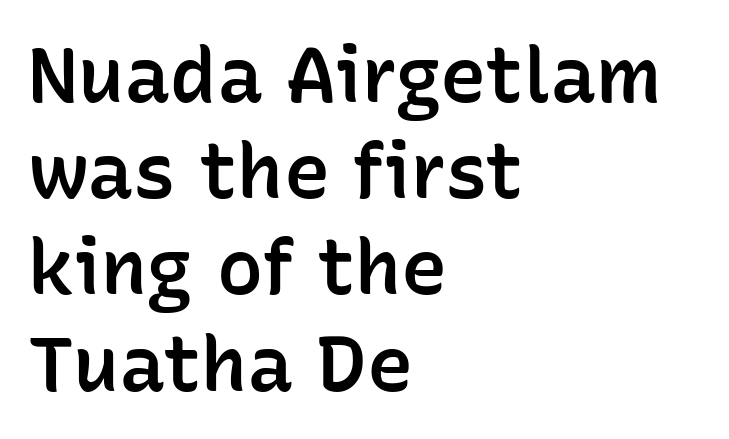
What weight is shown? A semibold, between regular and bold. The horizontal fit of the characters is conventional and even. Line spacing here is normal. Horizontally, the lines are justified to the leading edge only.
